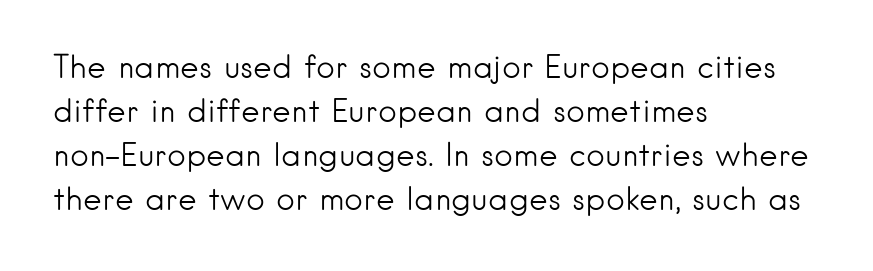
Q: Is the text bold? A: No.
Q: Is the text italic (slanted)? A: No, it is upright.
Q: Is the typeface a serif or a sans-serif typeface? A: Sans-serif.
Q: Is the text underlined? A: No.
Q: How is the paragraph aligned? A: Left-aligned.
Q: Is the spacing between letters normal or unusually wide? A: Normal.
Q: Is the spacing between lines tight, normal or loose? A: Normal.
Q: Width (condensed, normal, or wide)? A: Normal.
Q: Stroke contrast? A: Low.
Q: x-height? A: Small.
Q: Monospaced? A: No.
